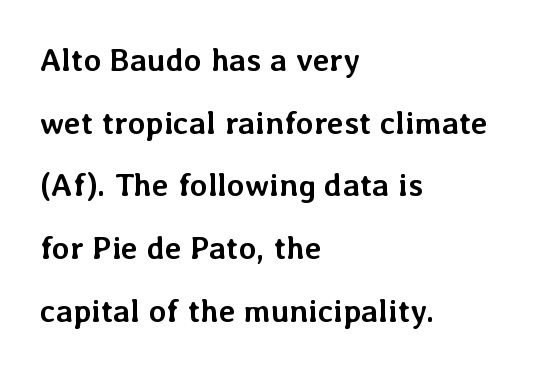
The image shows 32 px semibold type, upright; set left-aligned, loose line spacing (1.96x), normal letter spacing, not underlined; low stroke contrast and a medium x-height.
